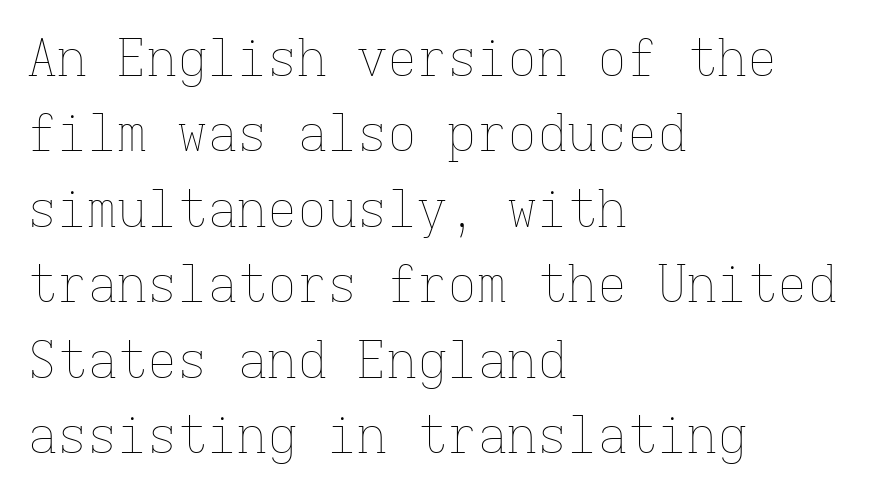
You could count columns in this text — the font is strictly monospaced. How are the letters spaced? Ordinarily, with no added tracking. The space directly below the letters is spotless. Compared with a centered layout, this one pins lines to the left instead. The strokes carry an ordinary text weight at most.
